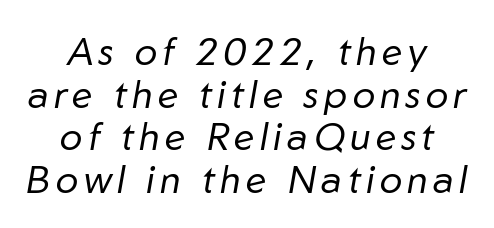
Q: Is the text bold? A: No.
Q: Is the text italic (slanted)? A: Yes, it leans right by about 10 degrees.
Q: Is the text underlined? A: No.
Q: How is the paragraph aligned? A: Centered.
Q: Is the spacing between lines tight, normal or loose? A: Tight.
Q: Width (condensed, normal, or wide)? A: Normal.
Q: Stroke contrast? A: Low.
Q: x-height? A: Medium.
Q: Monospaced? A: No.
